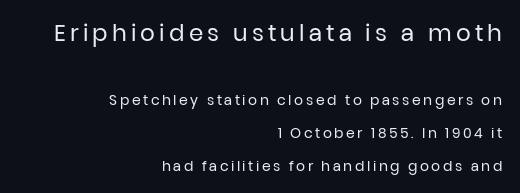
Rows of type keep a wide berth in the vertical direction. Each line ends at the same right margin while the left side varies. Compare the two chunks: the upper has the greater cap height. Check the space under the baseline: it is left empty. On a weight scale, this lands at 450 or below.
